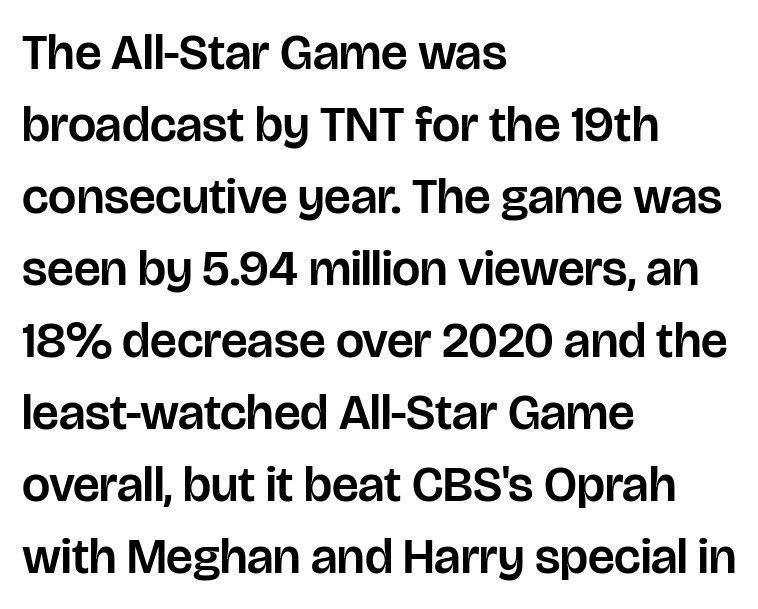
Q: Is the text italic (slanted)? A: No, it is upright.
Q: Is the typeface a serif or a sans-serif typeface? A: Sans-serif.
Q: Is the text underlined? A: No.
Q: How is the paragraph aligned? A: Left-aligned.
Q: Is the spacing between letters normal or unusually wide? A: Normal.
Q: Is the spacing between lines tight, normal or loose? A: Normal.
Q: Width (condensed, normal, or wide)? A: Normal.
Q: Stroke contrast? A: Low.
Q: x-height? A: Large.
Q: Monospaced? A: No.
